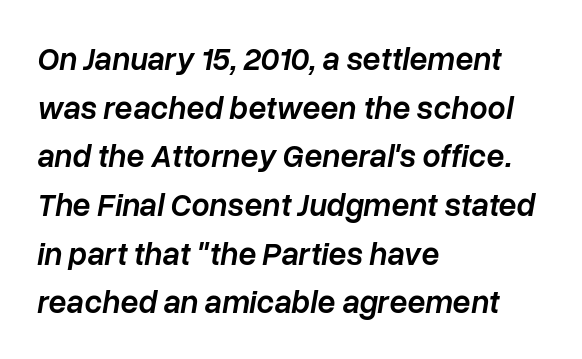
The passage shown has conventional tracking throughout. Stroke thickness is moderately raised; the sample reads as semibold. Is this a fixed-width face? No — the glyphs have proportional, varying widths. Decoration check: the copy has no underline. Vertically, the passage feels balanced, rows spaced as you'd expect.
